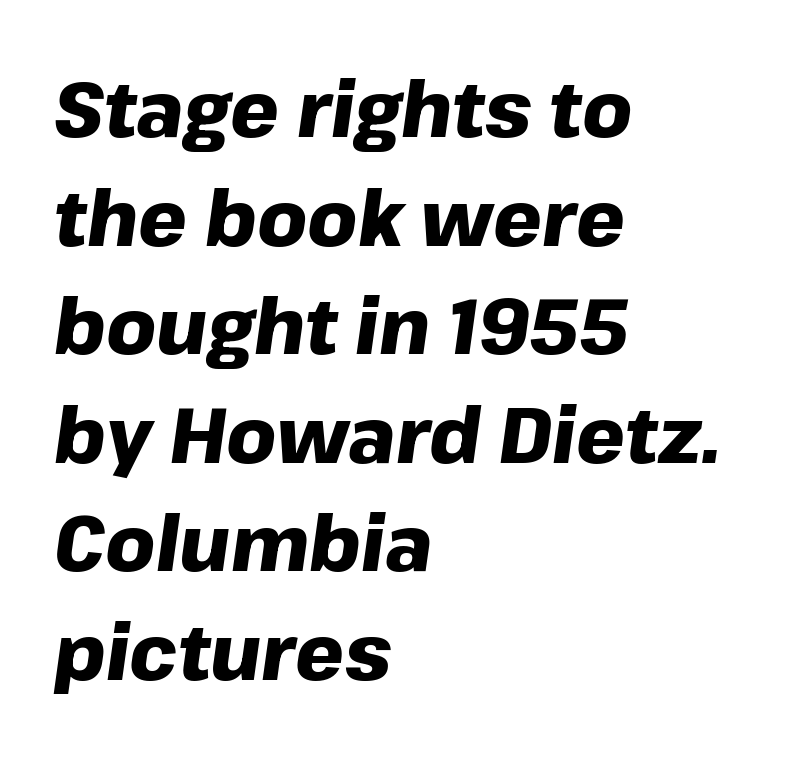
Chunky letters — that's bold for sure. Is there much room between lines? A standard amount, neither cramped nor airy. Has an underline been added? It has not. The typography opts for an oblique posture over an upright one. This sample has the flowing, uneven cadence of proportional lettering.
